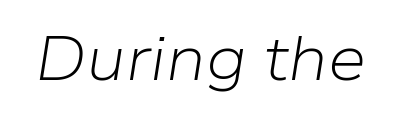
The image shows 62 px light type, italic (leaning right); set normal letter spacing, not underlined; low stroke contrast and a medium x-height.
